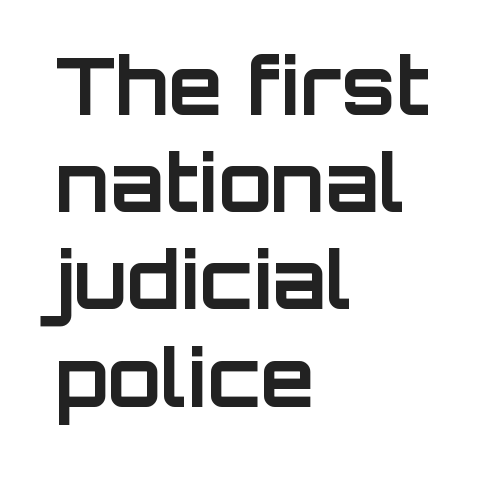
Characters remain perfectly vertical along every line. Which margin do the lines hug? The left one — the right edge is uneven. Tracking value appears to be zero — textbook default spacing. Letterform terminals end flat and unadorned throughout the passage.
